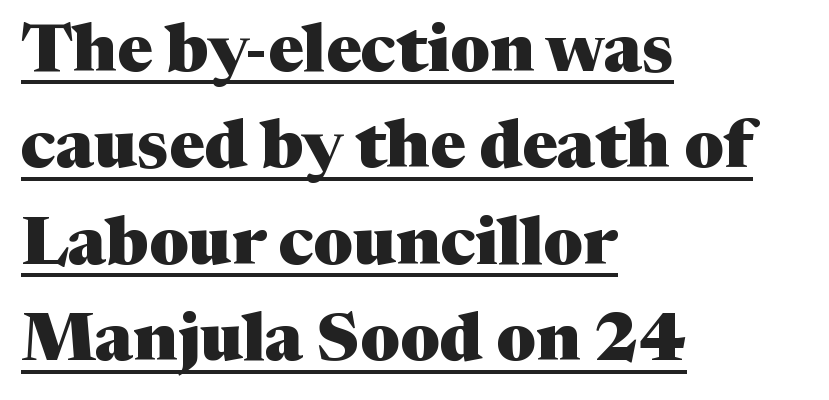
The image shows 67 px heavy serif type, upright; set left-aligned, normal line spacing (1.44x), normal letter spacing, underlined; medium stroke contrast and a medium x-height.
